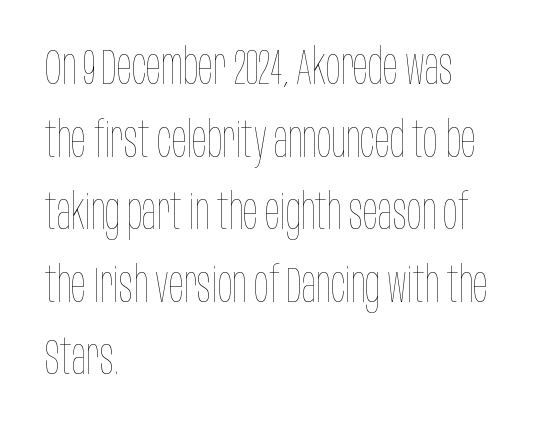
How are the letters spaced? Ordinarily, with no added tracking. Style check: upright. The strokes are not fattened; the text isn't bold. In terms of leading, this rendering sits right in the middle.
